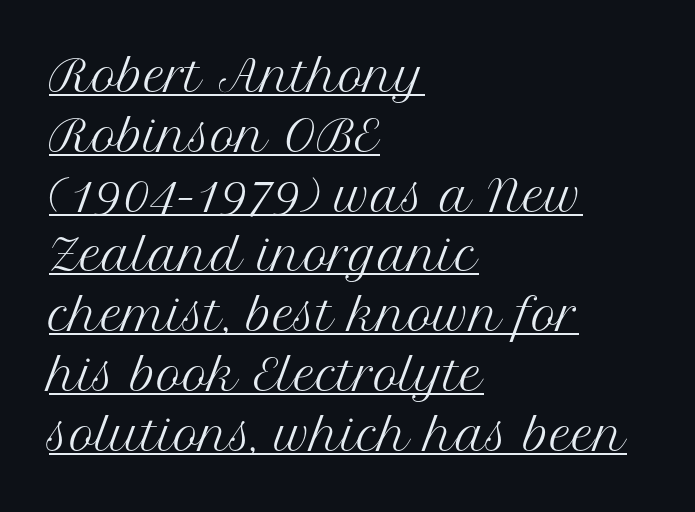
Q: Is the text bold? A: No.
Q: Is the text italic (slanted)? A: Yes.
Q: Is the typeface a serif or a sans-serif typeface? A: Serif.
Q: Is the text underlined? A: Yes.
Q: How is the paragraph aligned? A: Left-aligned.
Q: Is the spacing between letters normal or unusually wide? A: Normal.
Q: Is the spacing between lines tight, normal or loose? A: Normal.
Q: Width (condensed, normal, or wide)? A: Normal.
Q: Stroke contrast? A: Medium.
Q: x-height? A: Medium.
Q: Monospaced? A: No.
